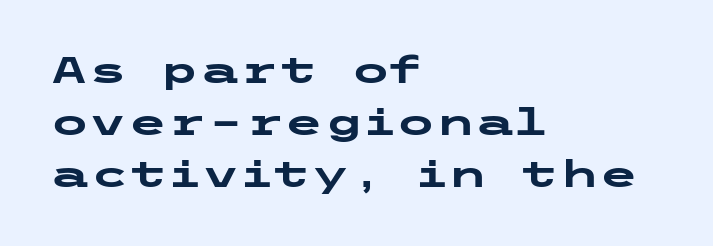
{"serif": "no", "italic": "no", "bold": "yes", "weight": "heavy", "width": "wide", "stroke_contrast": "low", "x_height": "medium", "underline": "no", "align": "left", "line_spacing": "normal", "line_spacing_ratio": 1.45, "letter_spacing": "normal", "letter_spacing_em": 0.0, "glyph_px": 36}
